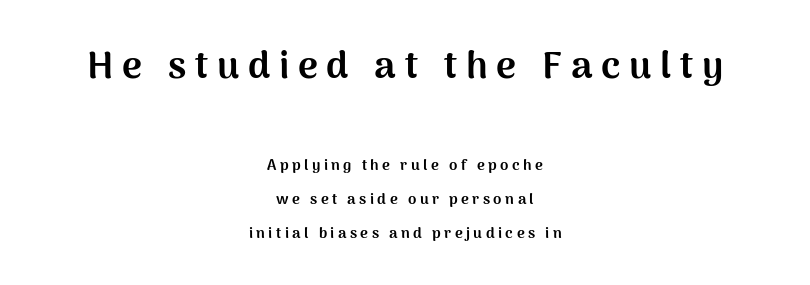
Q: Is the text bold? A: Yes.
Q: Is the text italic (slanted)? A: No, it is upright.
Q: Is the typeface a serif or a sans-serif typeface? A: Sans-serif.
Q: Is the text underlined? A: No.
Q: How is the paragraph aligned? A: Centered.
Q: Is the spacing between letters normal or unusually wide? A: Unusually wide.
Q: Is the spacing between lines tight, normal or loose? A: Loose.
Q: Which block of text is set in a larger size, the first (top) or the second (bottom)? A: The first (top) one.
Q: Width (condensed, normal, or wide)? A: Normal.
Q: Stroke contrast? A: Medium.
Q: x-height? A: Medium.
Q: Monospaced? A: No.
